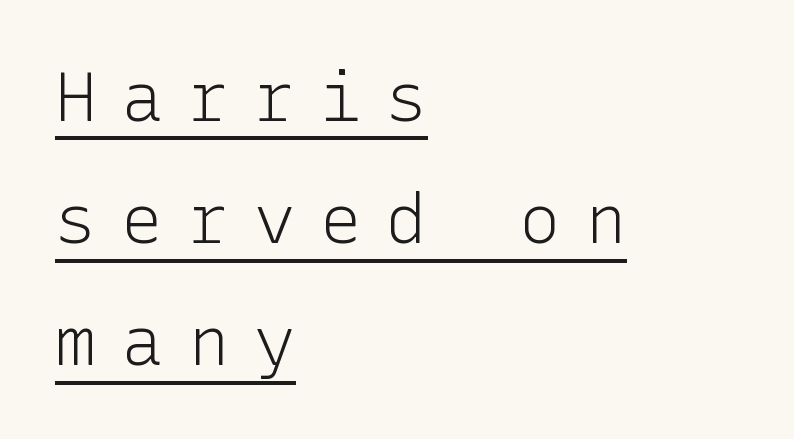
The cut favours lightness, reaching ordinary text weight at its darkest. The lines in this sample share a left origin and differ only in where they stop. Quick note: not italic, upright. Every word sits above its own underline.
